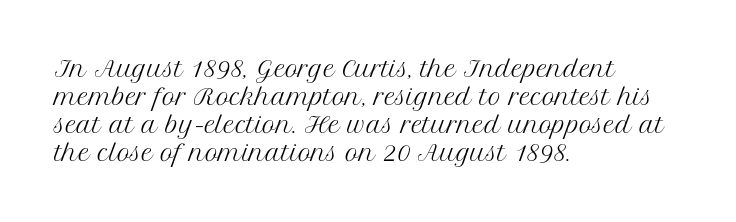
Q: Is the text bold? A: No.
Q: Is the text italic (slanted)? A: Yes.
Q: Is the text underlined? A: No.
Q: How is the paragraph aligned? A: Left-aligned.
Q: Is the spacing between letters normal or unusually wide? A: Normal.
Q: Is the spacing between lines tight, normal or loose? A: Normal.
